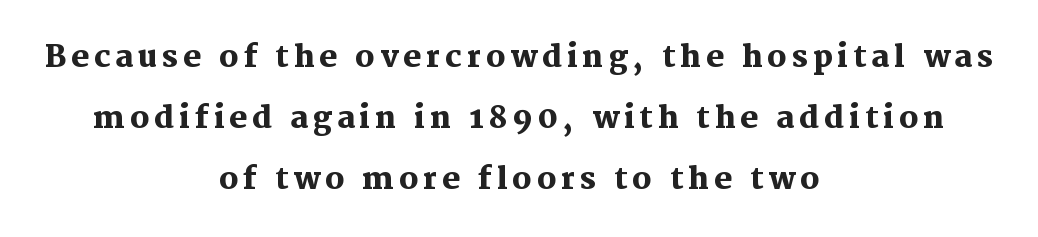
Q: Is the text bold? A: Yes.
Q: Is the text italic (slanted)? A: No, it is upright.
Q: Is the typeface a serif or a sans-serif typeface? A: Serif.
Q: Is the text underlined? A: No.
Q: How is the paragraph aligned? A: Centered.
Q: Is the spacing between lines tight, normal or loose? A: Loose.
Q: Width (condensed, normal, or wide)? A: Normal.
Q: Stroke contrast? A: Medium.
Q: x-height? A: Medium.
Q: Monospaced? A: No.
